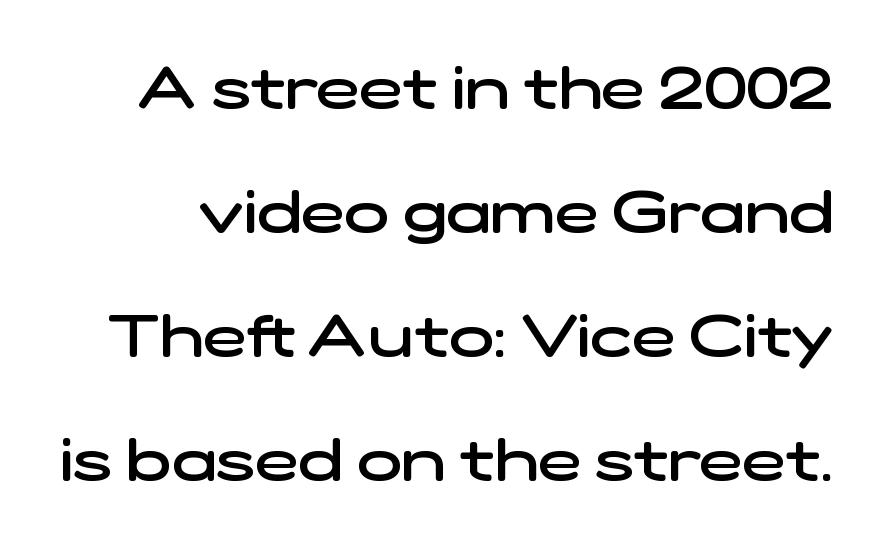
Q: Is the text bold? A: Semi-bold.
Q: Is the typeface a serif or a sans-serif typeface? A: Sans-serif.
Q: Is the text underlined? A: No.
Q: Is the spacing between letters normal or unusually wide? A: Normal.
Q: Is the spacing between lines tight, normal or loose? A: Loose.
Q: Width (condensed, normal, or wide)? A: Wide.
Q: Stroke contrast? A: Low.
Q: x-height? A: Medium.
Q: Monospaced? A: No.
